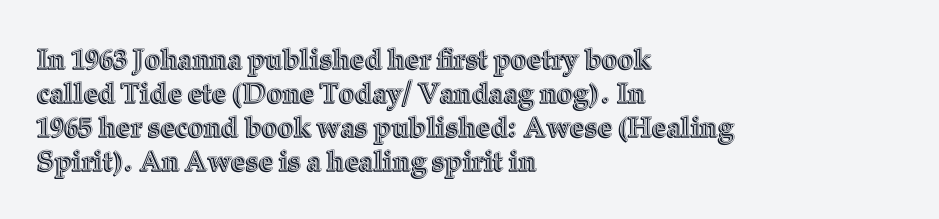
Horizontally, the lines are justified to the leading edge only. Check the space under the baseline: it is left empty. The letters stand upright; this is a roman face. These lines keep a tight, regular rhythm from letter to letter. Note the varied advance widths — an 'i' is clearly narrower than an 'm'.
